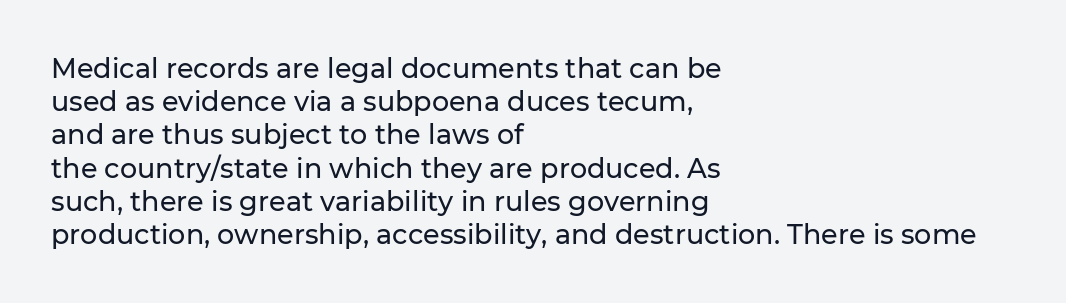
{"italic": "no", "underline": "no", "align": "left", "line_spacing_ratio": 1.23, "letter_spacing": "normal", "letter_spacing_em": 0.0, "glyph_px": 27}
